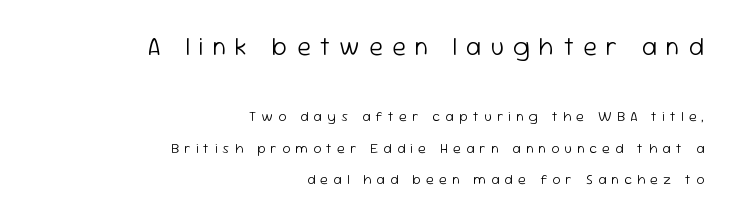
Q: Is the text bold? A: No.
Q: Is the text italic (slanted)? A: No, it is upright.
Q: Is the text underlined? A: No.
Q: How is the paragraph aligned? A: Right-aligned.
Q: Is the spacing between letters normal or unusually wide? A: Unusually wide.
Q: Is the spacing between lines tight, normal or loose? A: Loose.
Q: Which block of text is set in a larger size, the first (top) or the second (bottom)? A: The first (top) one.
